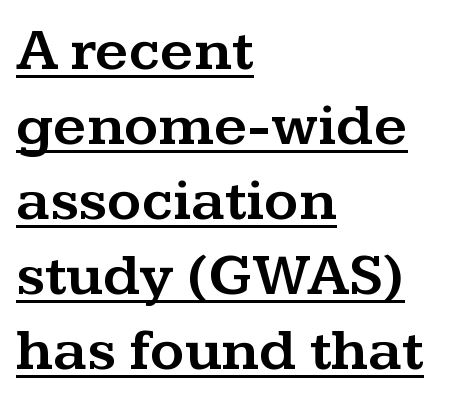
Q: Is the text italic (slanted)? A: No, it is upright.
Q: Is the typeface a serif or a sans-serif typeface? A: Serif.
Q: Is the text underlined? A: Yes.
Q: How is the paragraph aligned? A: Left-aligned.
Q: Is the spacing between letters normal or unusually wide? A: Normal.
Q: Is the spacing between lines tight, normal or loose? A: Normal.
Q: Width (condensed, normal, or wide)? A: Wide.
Q: Stroke contrast? A: Medium.
Q: x-height? A: Medium.
Q: Monospaced? A: No.
